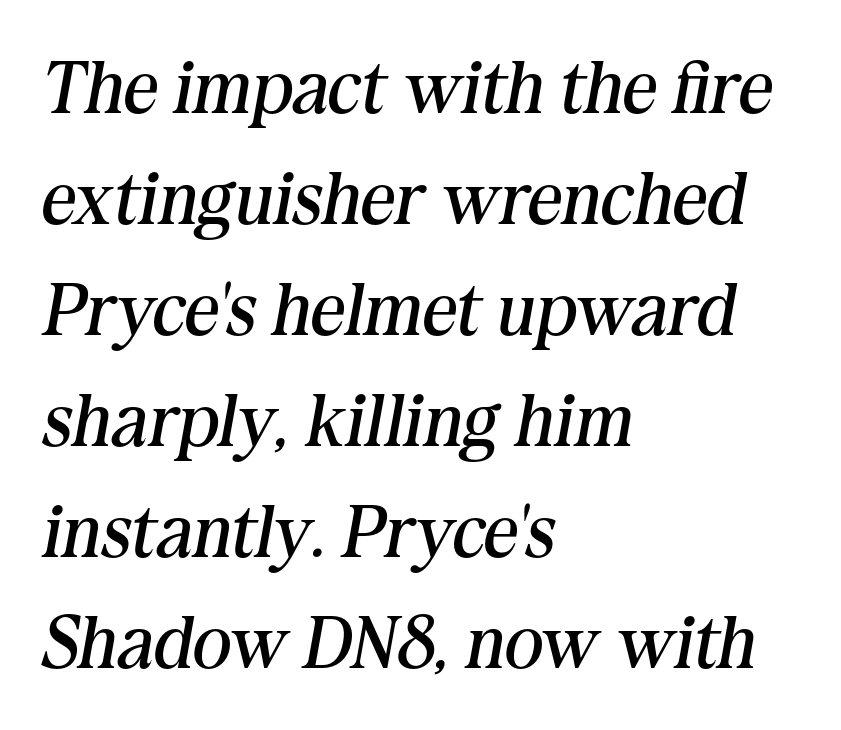
Is this a fixed-width face? No — the glyphs have proportional, varying widths. Check the space under the baseline: it is left empty. Quick note: interline space is typical. Each line starts at the same left margin while the right side varies. You can tell from the footed stems that serif type was used.
